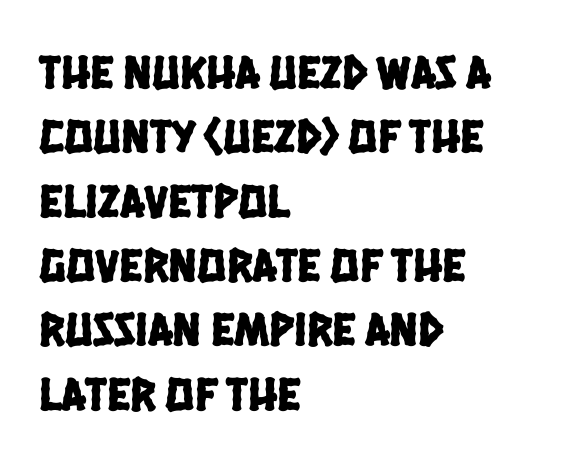
The designer left line spacing at the default. The horizontal fit of the characters is conventional and even. The typesetter chose a ragged-right arrangement here. No word sits above an underline.
